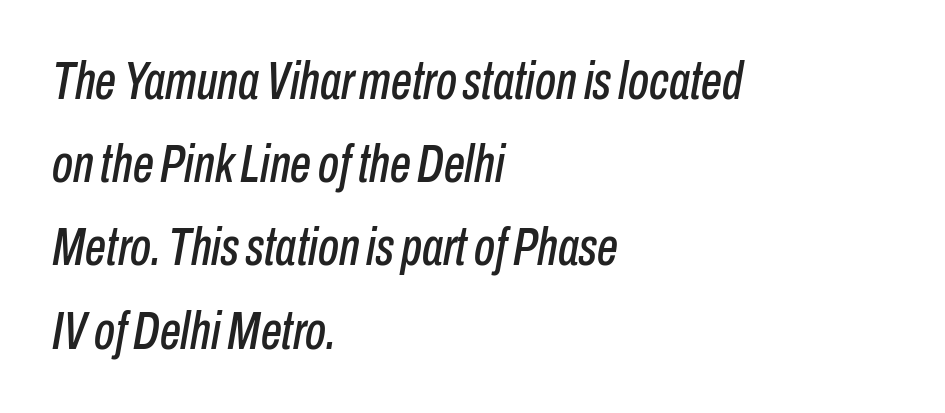
The image shows 53 px condensed type, italic (leaning right); set left-aligned, normal line spacing (1.57x), normal letter spacing, not underlined; low stroke contrast and a medium x-height.
